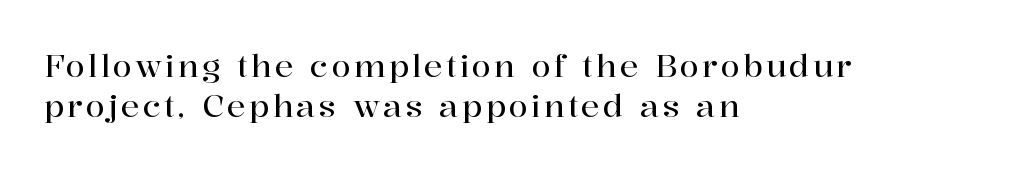
The image shows 31 px serif type, upright; set left-aligned, normal line spacing (1.3x), not underlined; high stroke contrast and a medium x-height.
